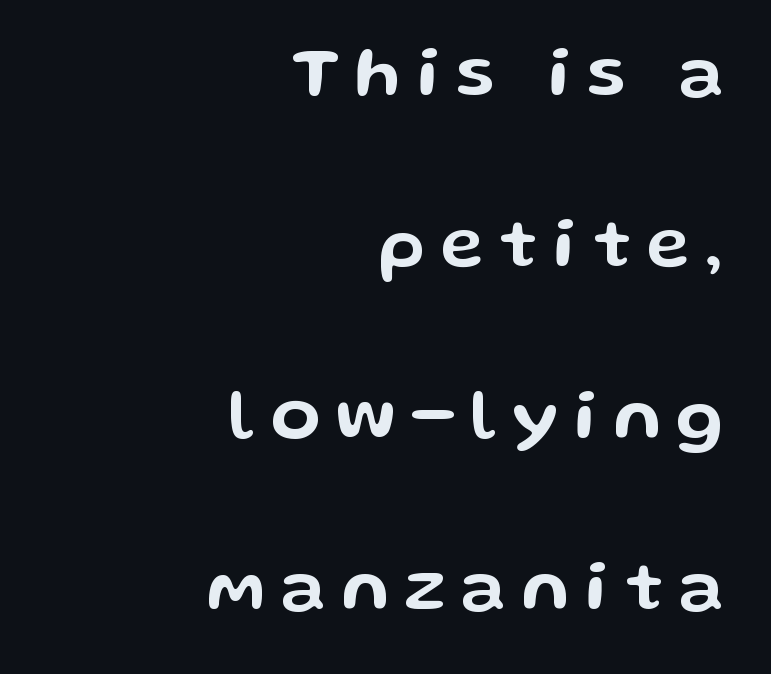
{"serif": "no", "italic": "no", "width": "wide", "stroke_contrast": "low", "x_height": "medium", "monospaced": "no", "underline": "no", "align": "right", "line_spacing": "loose", "line_spacing_ratio": 2.38, "letter_spacing": "wide", "letter_spacing_em": 0.22, "glyph_px": 72}
